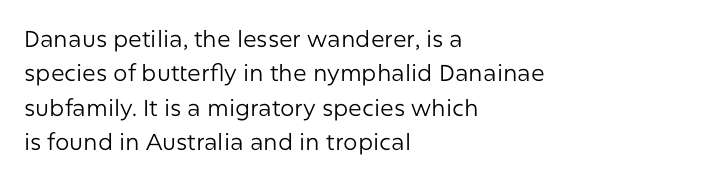
Observe the ordinary spacing: letters are neighbours, not strangers. Only glyphs here, with clear space below each row. Honestly, the row spacing looks completely unremarkable. No letter is thick-stroked: the sample isn't bold.
